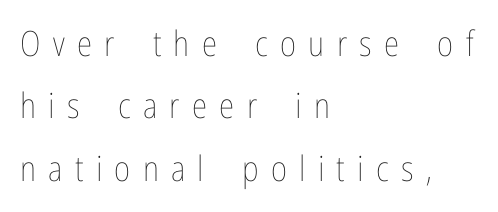
{"italic": "no", "bold": "no", "weight": "thin", "width": "condensed", "stroke_contrast": "low", "x_height": "medium", "monospaced": "no", "underline": "no", "align": "left", "line_spacing_ratio": 1.78, "letter_spacing": "wide", "letter_spacing_em": 0.35, "glyph_px": 35}
